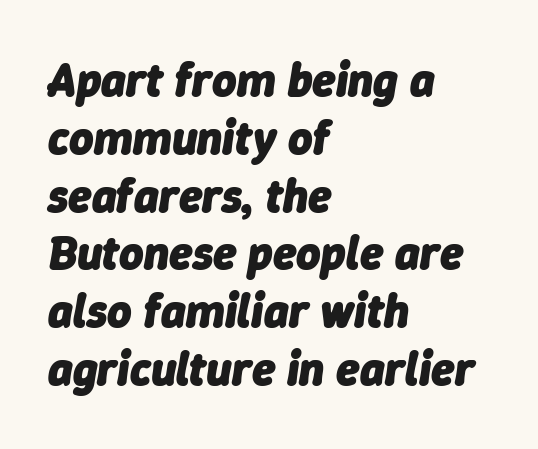
Nobody touched the tracking dial on this one. Bare-footed words on every line. You could not count columns in this text — the font is proportionally spaced. Style check: oblique.
